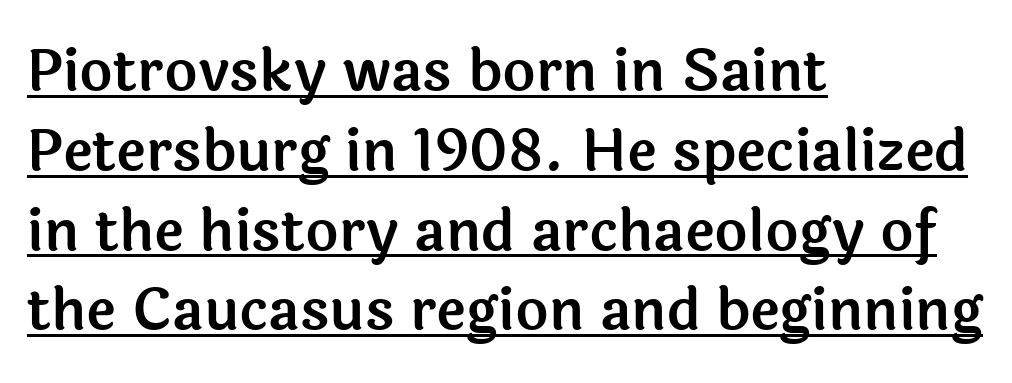
{"serif": "no", "italic": "no", "width": "normal", "x_height": "medium", "monospaced": "no", "underline": "yes", "align": "left", "line_spacing": "normal", "line_spacing_ratio": 1.4, "letter_spacing": "normal", "letter_spacing_em": 0.0, "glyph_px": 57}
